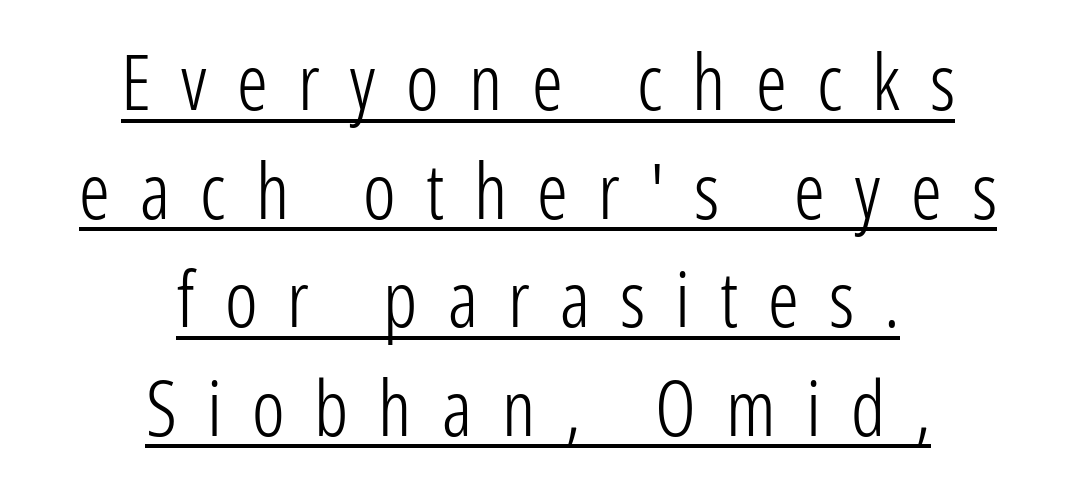
{"serif": "no", "italic": "no", "bold": "no", "weight": "light", "width": "condensed", "stroke_contrast": "low", "x_height": "medium", "monospaced": "no", "underline": "yes", "align": "center", "line_spacing": "normal", "line_spacing_ratio": 1.41, "letter_spacing": "wide", "letter_spacing_em": 0.39, "glyph_px": 77}
